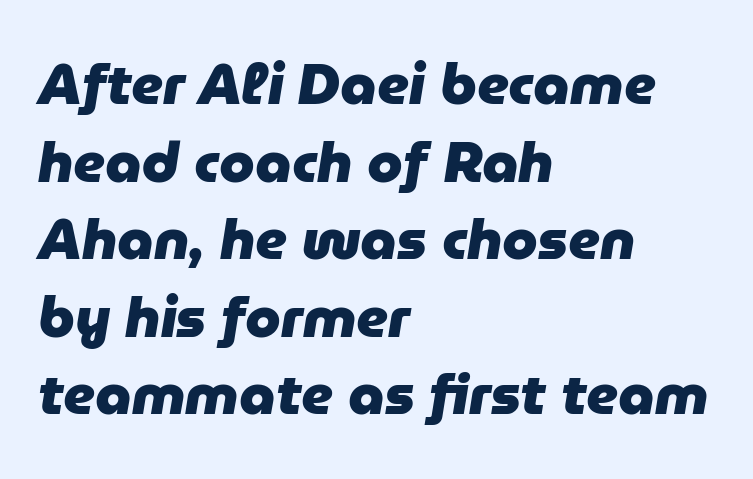
{"italic": "yes", "lean": "right", "slant_degrees": 9, "bold": "yes", "weight": "heavy", "width": "normal", "stroke_contrast": "low", "x_height": "medium", "monospaced": "no", "underline": "no", "align": "left", "line_spacing": "normal", "line_spacing_ratio": 1.36, "letter_spacing": "normal", "letter_spacing_em": 0.0, "glyph_px": 57}
